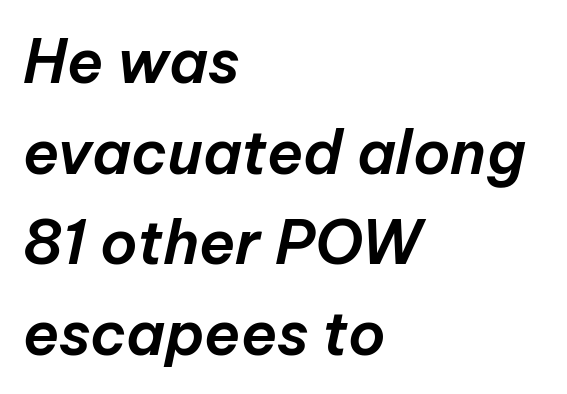
This sample uses an oblique cut, with every glyph tilted off the vertical. The passage shown is typed in a proportional face where columns would drift. Line spacing here is normal. Each line starts at the same left margin while the right side varies. Tracking value appears to be zero — textbook default spacing. The passage shown is not underscored anywhere.
